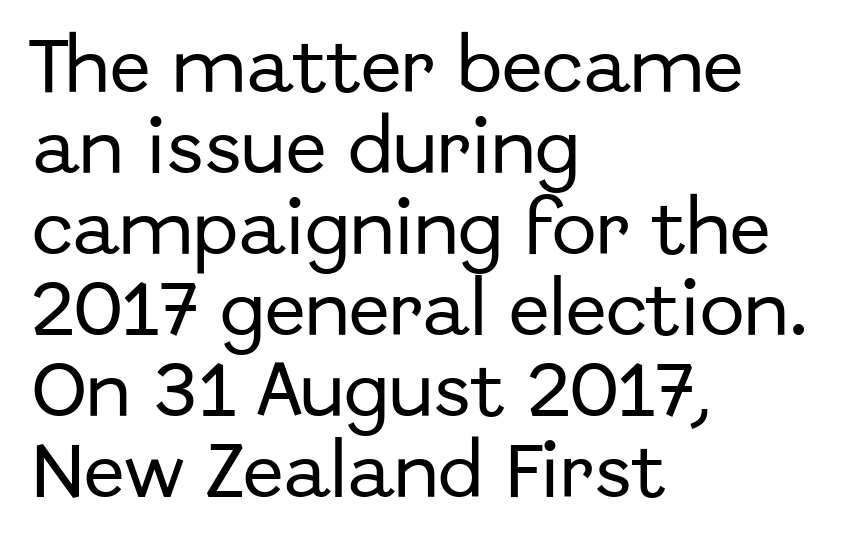
Q: Is the text italic (slanted)? A: No, it is upright.
Q: Is the typeface a serif or a sans-serif typeface? A: Sans-serif.
Q: Is the text underlined? A: No.
Q: How is the paragraph aligned? A: Left-aligned.
Q: Is the spacing between letters normal or unusually wide? A: Normal.
Q: Is the spacing between lines tight, normal or loose? A: Normal.
Q: Width (condensed, normal, or wide)? A: Normal.
Q: Stroke contrast? A: Low.
Q: x-height? A: Medium.
Q: Monospaced? A: No.
